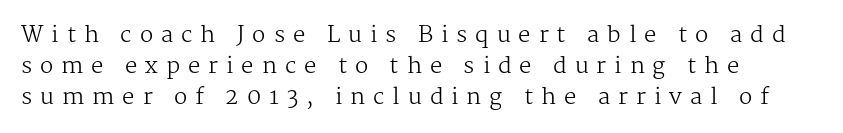
Rule under the text: the space is simply empty. Stroke thickness stays within the range of a standard reading face or lighter. This sample is left-justified, so line endings fall wherever the words run out. The lettering stays uniformly vertical, giving the passage a roman look. Does the leading feel generous? No, just average. This rendering widens character spacing well past its baseline value.
